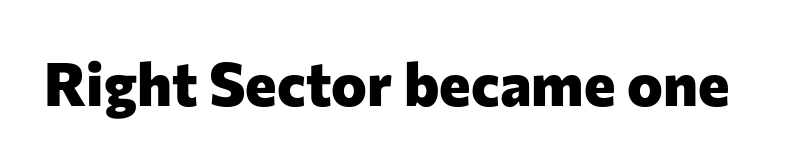
Q: Is the text bold? A: Yes.
Q: Is the text italic (slanted)? A: No, it is upright.
Q: Is the typeface a serif or a sans-serif typeface? A: Sans-serif.
Q: Is the text underlined? A: No.
Q: Is the spacing between letters normal or unusually wide? A: Normal.
Q: Width (condensed, normal, or wide)? A: Normal.
Q: Stroke contrast? A: Low.
Q: x-height? A: Medium.
Q: Monospaced? A: No.
